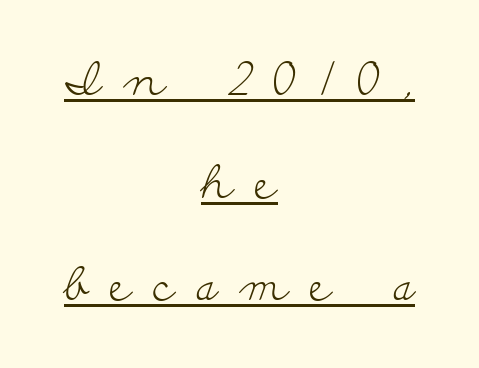
Q: Is the text bold? A: No.
Q: Is the text italic (slanted)? A: Yes.
Q: Is the typeface a serif or a sans-serif typeface? A: Serif.
Q: Is the text underlined? A: Yes.
Q: How is the paragraph aligned? A: Centered.
Q: Is the spacing between letters normal or unusually wide? A: Unusually wide.
Q: Is the spacing between lines tight, normal or loose? A: Loose.
Q: Width (condensed, normal, or wide)? A: Wide.
Q: Stroke contrast? A: Low.
Q: x-height? A: Small.
Q: Monospaced? A: No.
